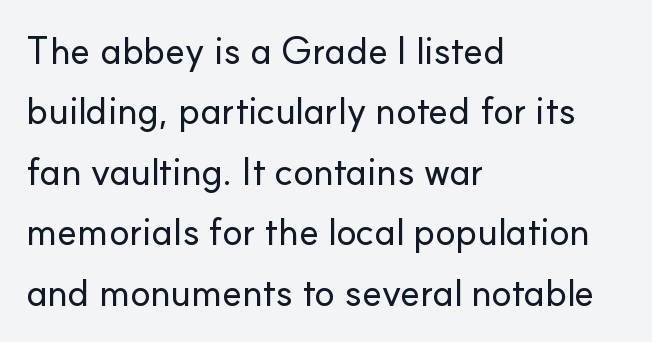
Q: Is the text italic (slanted)? A: No, it is upright.
Q: Is the typeface a serif or a sans-serif typeface? A: Sans-serif.
Q: Is the text underlined? A: No.
Q: How is the paragraph aligned? A: Left-aligned.
Q: Is the spacing between letters normal or unusually wide? A: Normal.
Q: Is the spacing between lines tight, normal or loose? A: Normal.
Q: Width (condensed, normal, or wide)? A: Normal.
Q: Stroke contrast? A: Low.
Q: x-height? A: Small.
Q: Monospaced? A: No.
